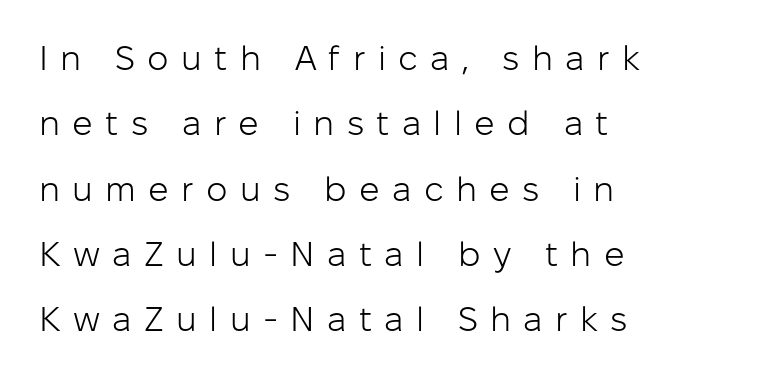
The image shows 34 px light sans-serif type, upright; set left-aligned, loose line spacing (1.92x), unusually wide letter spacing (+0.36 em), not underlined; low stroke contrast and a medium x-height.
